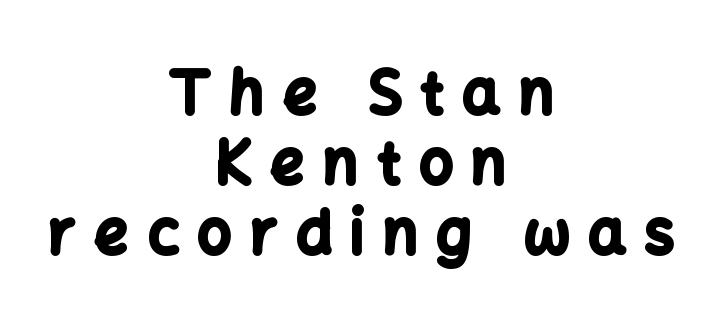
{"serif": "no", "italic": "no", "bold": "yes", "weight": "bold", "width": "normal", "stroke_contrast": "low", "x_height": "medium", "monospaced": "no", "underline": "no", "align": "center", "line_spacing_ratio": 1.19, "letter_spacing": "wide", "letter_spacing_em": 0.32, "glyph_px": 59}
